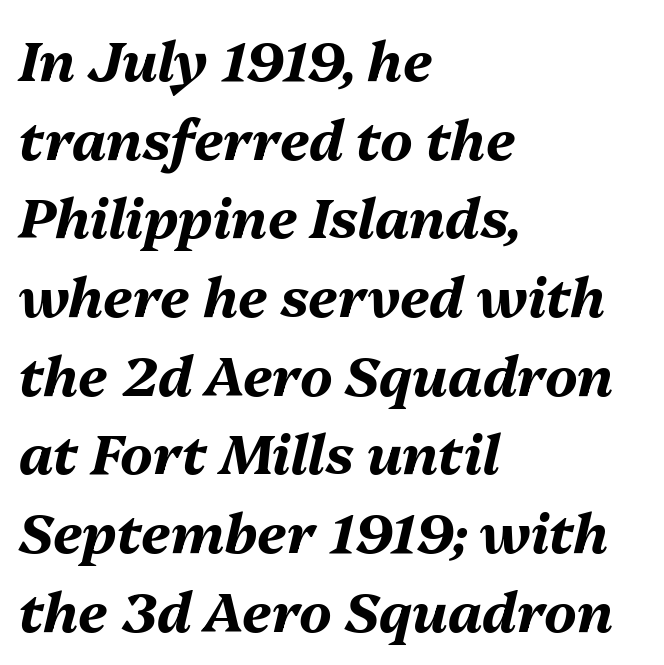
This sample uses an oblique cut, with every glyph tilted off the vertical. A typesetter would call this proportional, since set widths differ per character. Each new line begins a customary step beneath the previous one. Here the glyphs are tracked normally, forming tight word shapes. Compared with an ordinary text face, these strokes are far heavier — a full bold.
